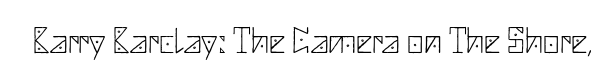
{"serif": "no", "italic": "no", "bold": "no", "weight": "thin", "width": "normal", "stroke_contrast": "low", "x_height": "small", "underline": "no", "letter_spacing": "normal", "letter_spacing_em": 0.0, "glyph_px": 36}
